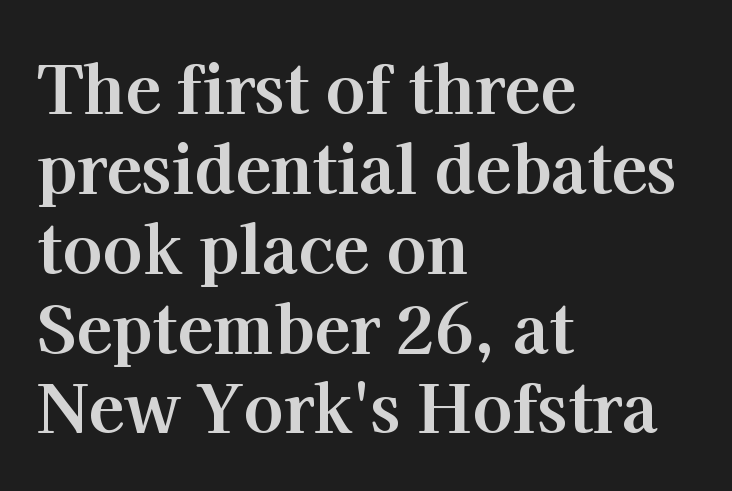
To sum up the face: it has serifs. Posture: upright roman. Character widths vary here, with narrow letters taking less room than wide ones. Notice how the passage keeps a crisp vertical edge on the left only. As a designer I'd log this as weight 700, bold.
